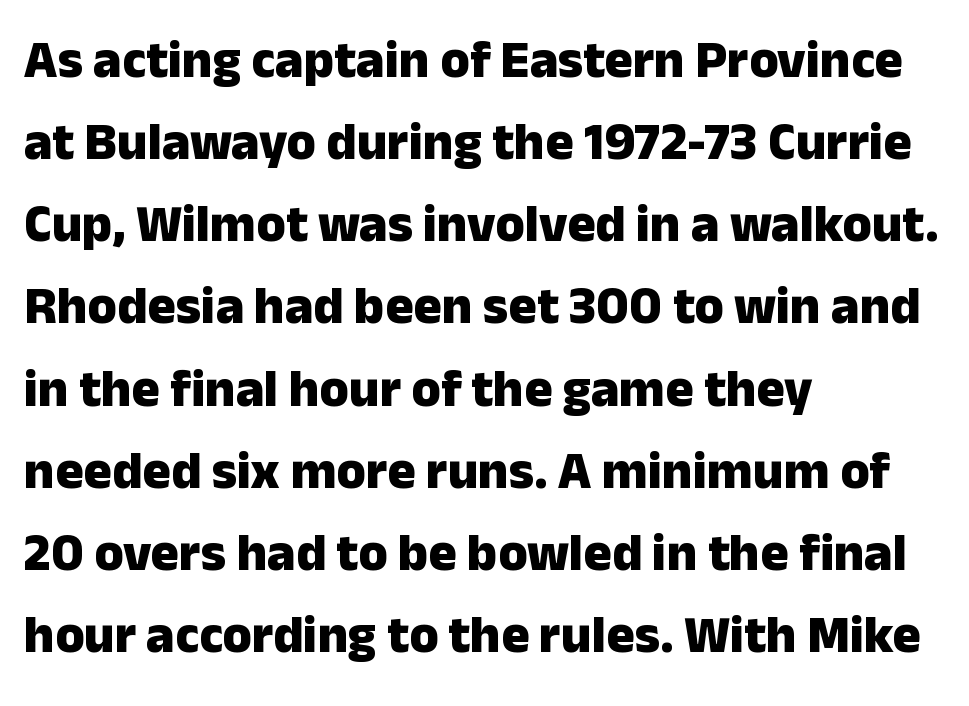
Q: Is the text bold? A: Yes.
Q: Is the text italic (slanted)? A: No, it is upright.
Q: Is the typeface a serif or a sans-serif typeface? A: Sans-serif.
Q: Is the text underlined? A: No.
Q: How is the paragraph aligned? A: Left-aligned.
Q: Is the spacing between letters normal or unusually wide? A: Normal.
Q: Is the spacing between lines tight, normal or loose? A: Normal.
Q: Width (condensed, normal, or wide)? A: Normal.
Q: Stroke contrast? A: Low.
Q: x-height? A: Medium.
Q: Monospaced? A: No.
